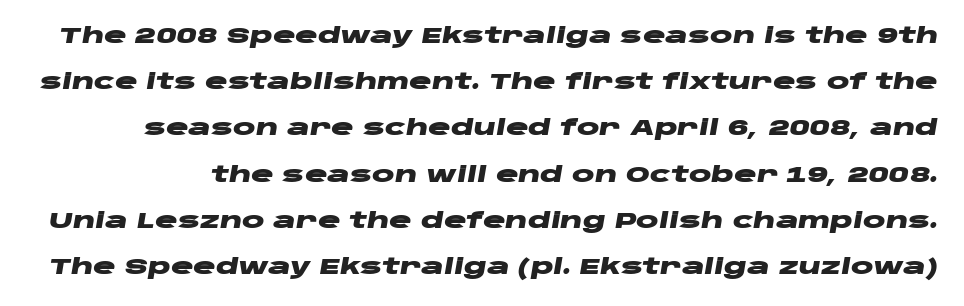
Q: Is the text bold? A: Yes.
Q: Is the text italic (slanted)? A: Yes, it leans right by about 10 degrees.
Q: Is the text underlined? A: No.
Q: Is the spacing between letters normal or unusually wide? A: Normal.
Q: Is the spacing between lines tight, normal or loose? A: Loose.
